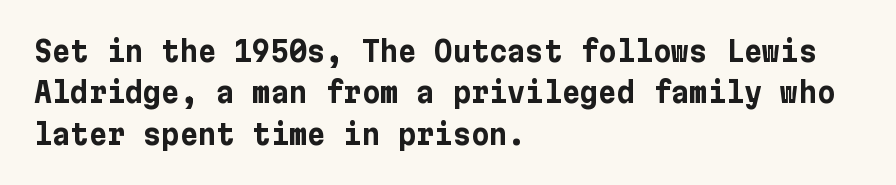
Q: Is the text bold? A: Yes.
Q: Is the text italic (slanted)? A: No, it is upright.
Q: Is the typeface a serif or a sans-serif typeface? A: Sans-serif.
Q: Is the text underlined? A: No.
Q: How is the paragraph aligned? A: Left-aligned.
Q: Is the spacing between letters normal or unusually wide? A: Normal.
Q: Is the spacing between lines tight, normal or loose? A: Normal.
Q: Width (condensed, normal, or wide)? A: Normal.
Q: Stroke contrast? A: Low.
Q: x-height? A: Medium.
